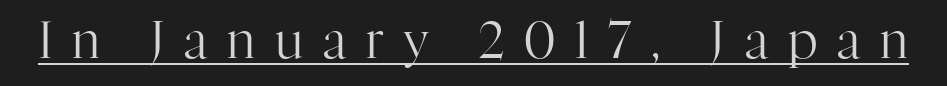
{"serif": "yes", "italic": "no", "bold": "no", "weight": "regular", "width": "normal", "stroke_contrast": "high", "x_height": "medium", "monospaced": "no", "underline": "yes", "letter_spacing": "wide", "letter_spacing_em": 0.39, "glyph_px": 51}
